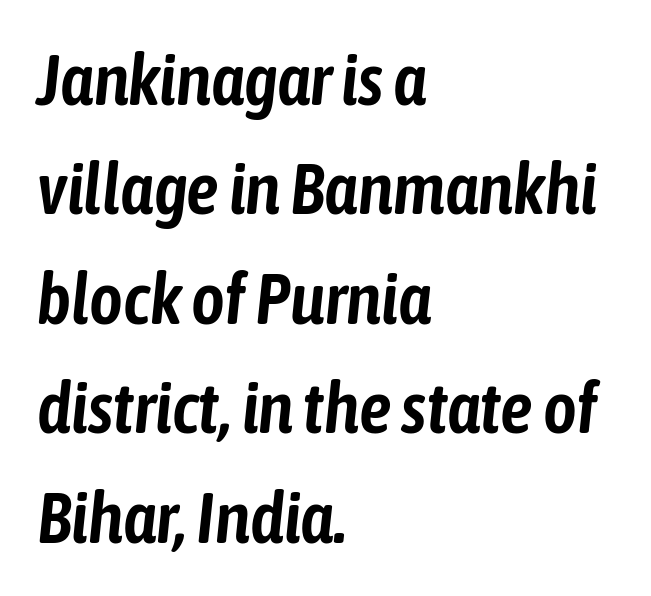
Q: Is the text italic (slanted)? A: Yes, it leans right by about 6 degrees.
Q: Is the text underlined? A: No.
Q: How is the paragraph aligned? A: Left-aligned.
Q: Is the spacing between letters normal or unusually wide? A: Normal.
Q: Is the spacing between lines tight, normal or loose? A: Normal.
Q: Width (condensed, normal, or wide)? A: Condensed.
Q: Stroke contrast? A: Low.
Q: x-height? A: Medium.
Q: Monospaced? A: No.
